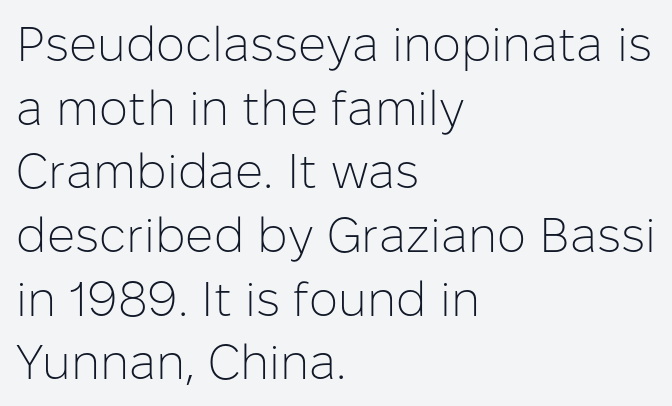
Reading down the column, the eye jumps a familiar distance to each next line. No italicization has been applied; the sample stays upright. The glyphs in this specimen are sans serif. The font sits on the lighter half of the weight spectrum, regular included.
